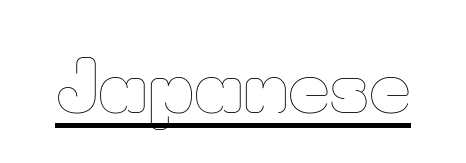
{"italic": "no", "bold": "no", "weight": "thin", "width": "normal", "stroke_contrast": "low", "x_height": "small", "monospaced": "no", "underline": "yes", "letter_spacing": "normal", "letter_spacing_em": 0.0, "glyph_px": 72}
